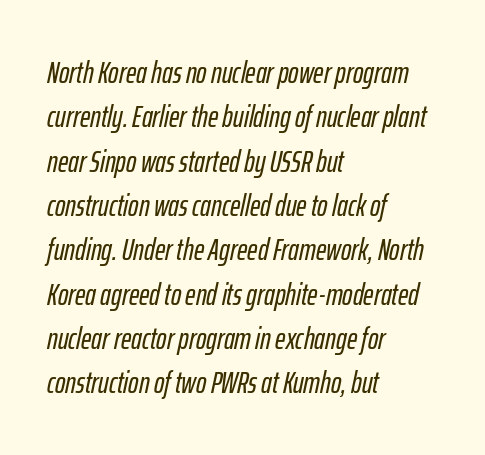
{"italic": "yes", "lean": "right", "slant_degrees": 12, "width": "condensed", "stroke_contrast": "low", "x_height": "medium", "monospaced": "no", "underline": "no", "align": "left", "line_spacing": "normal", "line_spacing_ratio": 1.43, "letter_spacing": "normal", "letter_spacing_em": 0.0, "glyph_px": 31}
